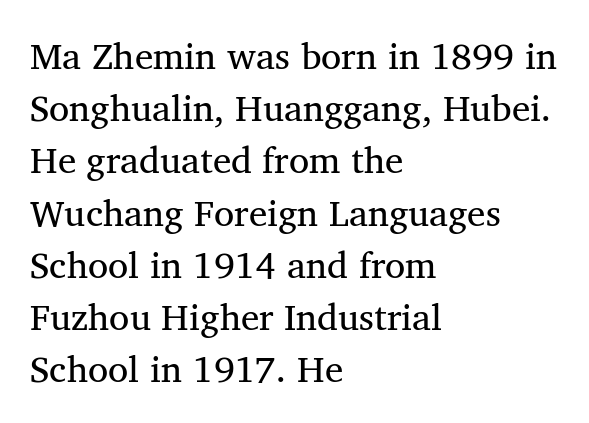
{"serif": "yes", "italic": "no", "bold": "no", "weight": "regular", "width": "normal", "stroke_contrast": "medium", "x_height": "medium", "monospaced": "no", "underline": "no", "align": "left", "line_spacing": "normal", "line_spacing_ratio": 1.41, "letter_spacing": "normal", "letter_spacing_em": 0.0, "glyph_px": 37}
